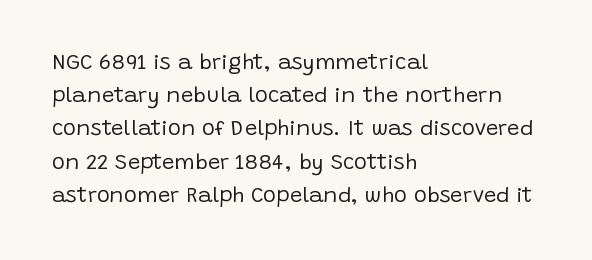
Q: Is the text bold? A: No.
Q: Is the text italic (slanted)? A: No, it is upright.
Q: Is the text underlined? A: No.
Q: How is the paragraph aligned? A: Left-aligned.
Q: Is the spacing between letters normal or unusually wide? A: Normal.
Q: Is the spacing between lines tight, normal or loose? A: Normal.
